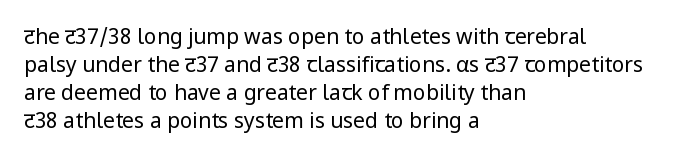
The paragraph has a hard left edge and a soft right edge. Rows of type keep a routine distance in the vertical direction. The letters sit at their default tracking, neither squeezed nor spread. Posture: vertical.
